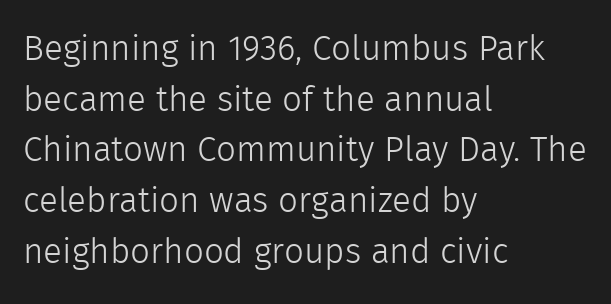
Q: Is the text bold? A: No.
Q: Is the text italic (slanted)? A: No, it is upright.
Q: Is the typeface a serif or a sans-serif typeface? A: Sans-serif.
Q: Is the text underlined? A: No.
Q: How is the paragraph aligned? A: Left-aligned.
Q: Is the spacing between letters normal or unusually wide? A: Normal.
Q: Is the spacing between lines tight, normal or loose? A: Normal.
Q: Width (condensed, normal, or wide)? A: Normal.
Q: x-height? A: Medium.
Q: Monospaced? A: No.
